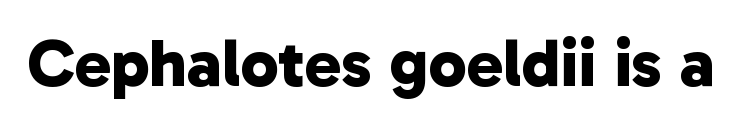
Q: Is the text bold? A: Yes.
Q: Is the typeface a serif or a sans-serif typeface? A: Sans-serif.
Q: Is the text underlined? A: No.
Q: Is the spacing between letters normal or unusually wide? A: Normal.
Q: Width (condensed, normal, or wide)? A: Normal.
Q: Stroke contrast? A: Low.
Q: x-height? A: Medium.
Q: Monospaced? A: No.
